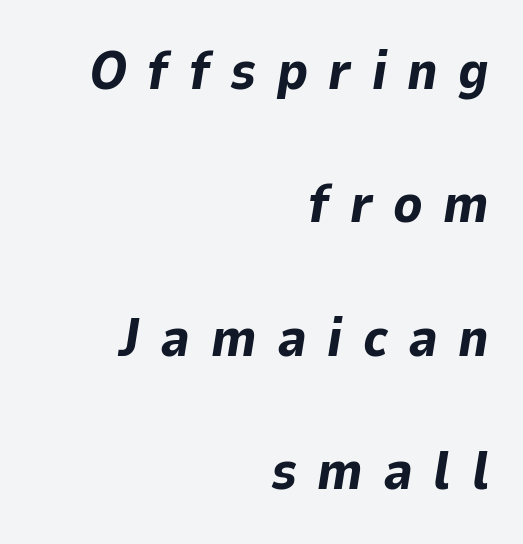
The image shows 54 px bold type, italic (leaning right); set right-aligned, loose line spacing (2.47x), unusually wide letter spacing (+0.38 em), not underlined; low stroke contrast and a medium x-height.
